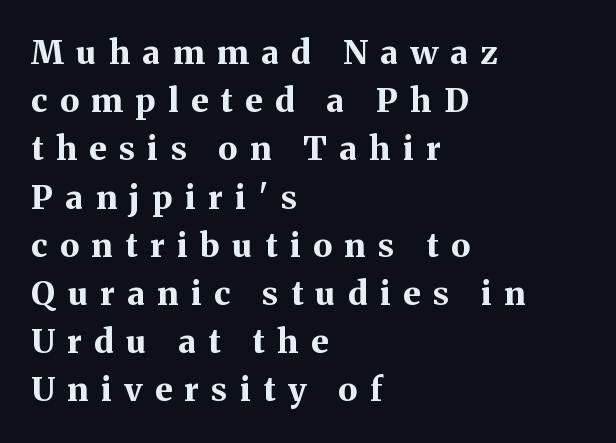
{"serif": "yes", "italic": "no", "bold": "yes", "weight": "bold", "width": "normal", "stroke_contrast": "medium", "x_height": "medium", "monospaced": "no", "underline": "no", "align": "left", "line_spacing": "normal", "line_spacing_ratio": 1.46, "letter_spacing": "wide", "letter_spacing_em": 0.38, "glyph_px": 33}
